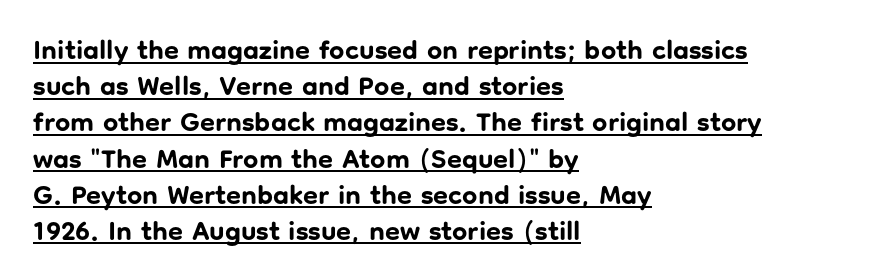
Q: Is the text bold? A: Yes.
Q: Is the text italic (slanted)? A: No, it is upright.
Q: Is the text underlined? A: Yes.
Q: How is the paragraph aligned? A: Left-aligned.
Q: Is the spacing between letters normal or unusually wide? A: Normal.
Q: Is the spacing between lines tight, normal or loose? A: Normal.
